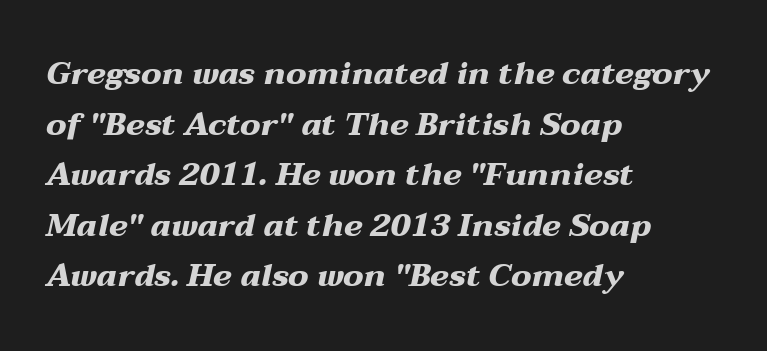
Q: Is the text bold? A: Yes.
Q: Is the text italic (slanted)? A: Yes, it leans right by about 12 degrees.
Q: Is the text underlined? A: No.
Q: How is the paragraph aligned? A: Left-aligned.
Q: Is the spacing between letters normal or unusually wide? A: Normal.
Q: Is the spacing between lines tight, normal or loose? A: Normal.
Q: Width (condensed, normal, or wide)? A: Wide.
Q: Stroke contrast? A: Medium.
Q: x-height? A: Medium.
Q: Monospaced? A: No.
